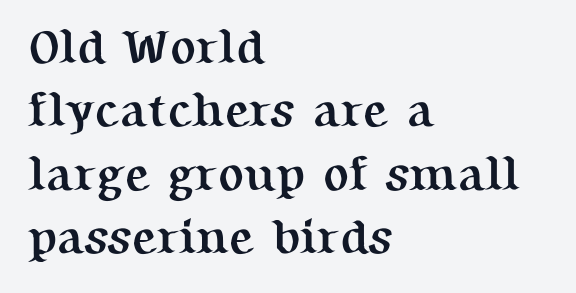
{"serif": "yes", "italic": "no", "bold": "yes", "weight": "semibold", "width": "normal", "stroke_contrast": "medium", "x_height": "medium", "monospaced": "no", "underline": "no", "align": "left", "line_spacing": "normal", "line_spacing_ratio": 1.32, "letter_spacing": "normal", "letter_spacing_em": 0.0, "glyph_px": 48}
